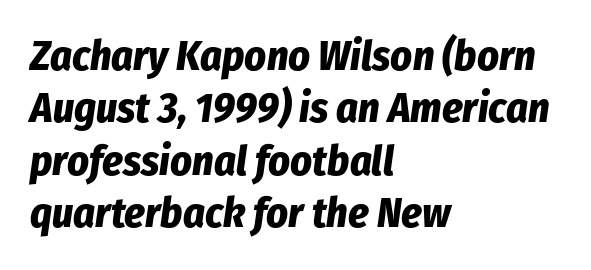
{"italic": "yes", "lean": "right", "slant_degrees": 8, "bold": "yes", "weight": "bold", "width": "condensed", "stroke_contrast": "low", "x_height": "medium", "monospaced": "no", "underline": "no", "align": "left", "line_spacing": "normal", "line_spacing_ratio": 1.25, "letter_spacing": "normal", "letter_spacing_em": 0.0, "glyph_px": 42}
